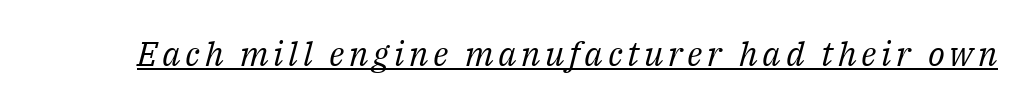
Q: Is the text bold? A: No.
Q: Is the text italic (slanted)? A: Yes, it leans right by about 14 degrees.
Q: Is the typeface a serif or a sans-serif typeface? A: Serif.
Q: Is the text underlined? A: Yes.
Q: Width (condensed, normal, or wide)? A: Normal.
Q: Stroke contrast? A: Medium.
Q: x-height? A: Medium.
Q: Monospaced? A: No.
